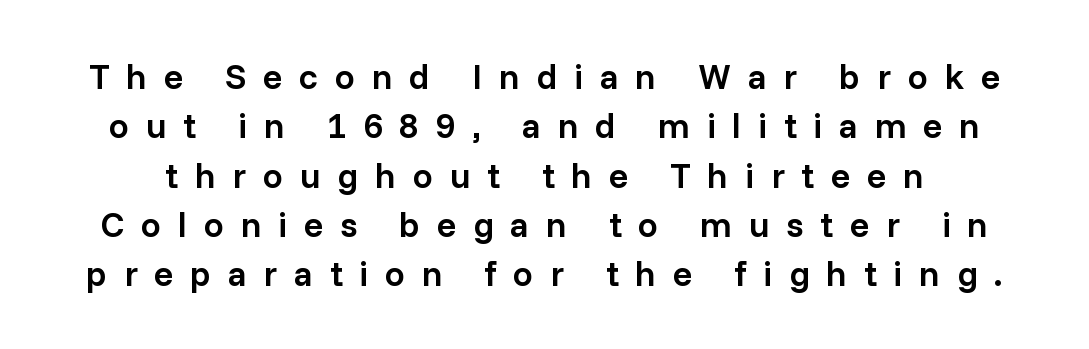
The image shows 36 px semibold sans-serif type, upright; set normal line spacing (1.37x), unusually wide letter spacing (+0.46 em), not underlined; low stroke contrast and a medium x-height.
